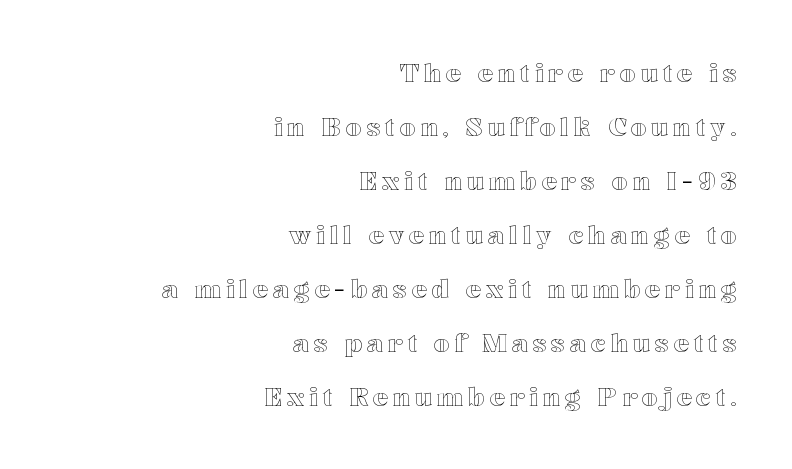
The typesetter chose a ragged-left arrangement here. The foot of each line stays bare and open. The font's upright variant was chosen for this text. Regarding leading, the lines here are spaced well apart.
